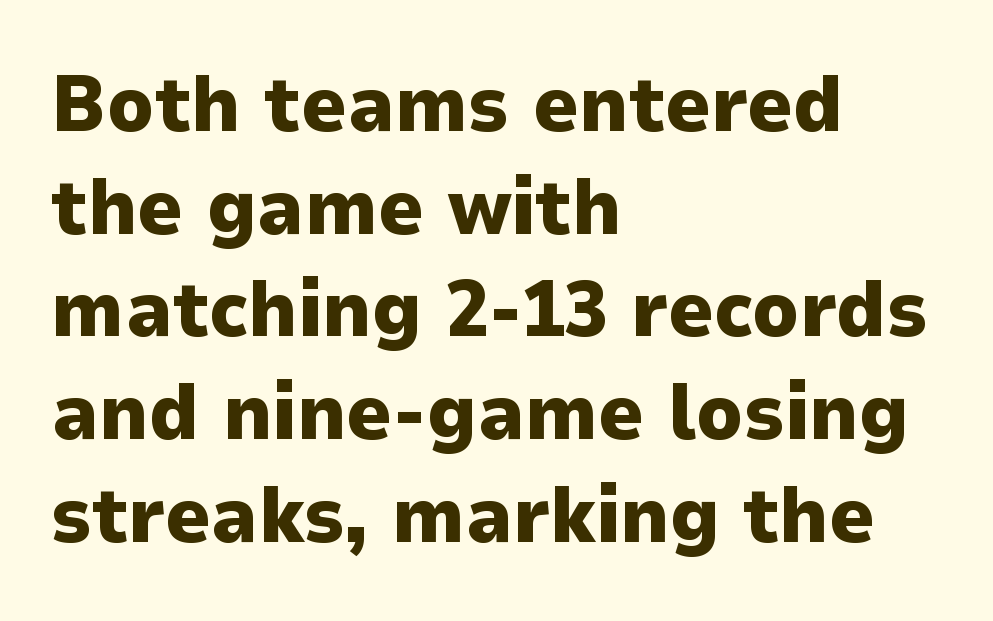
The block of text has a typical density, with ordinary space between rows. Each letter's strokes conclude bluntly, with no projecting serifs. Summary of weight: heavy, a full bold. The lines in this sample share a left origin and differ only in where they stop.
